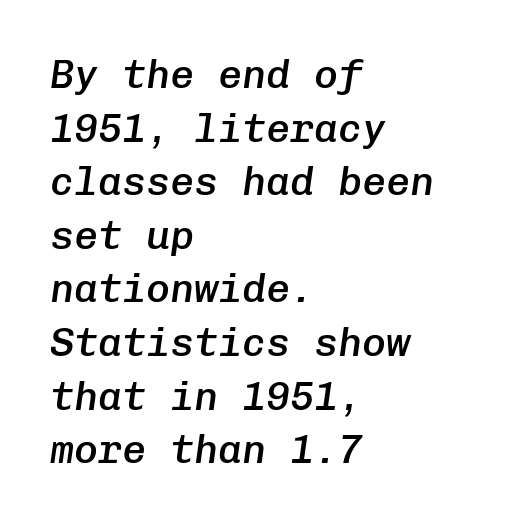
The image shows 40 px semibold type, italic (leaning right), monospaced; set left-aligned, normal line spacing (1.34x), normal letter spacing, not underlined; low stroke contrast and a medium x-height.
